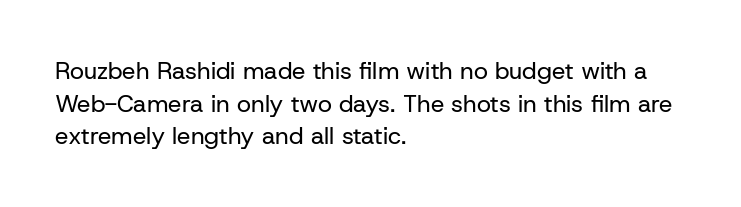
{"italic": "no", "bold": "no", "underline": "no", "align": "left", "line_spacing": "normal", "line_spacing_ratio": 1.36, "letter_spacing": "normal", "letter_spacing_em": 0.0, "glyph_px": 24}
